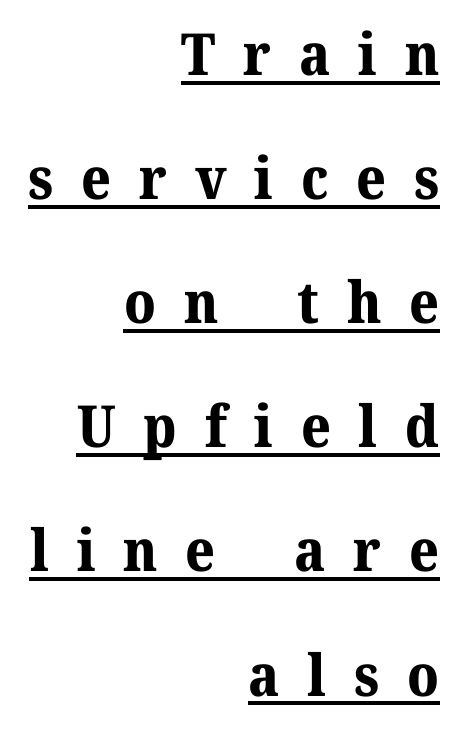
The designer dialed line spacing up above the default. The rendering uses a bold face; every stroke is thick and dark. The glyphs in this specimen are seriffed. Looks like regular typesetting: each glyph gets only the width it needs.
